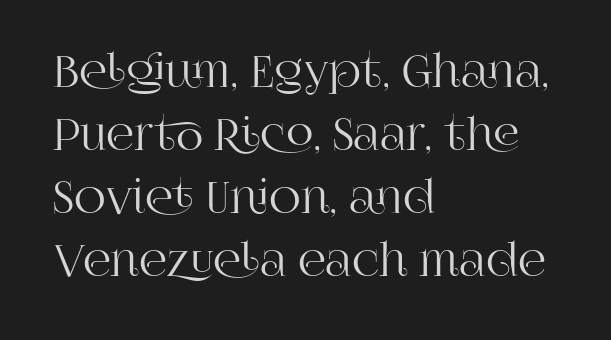
{"serif": "yes", "italic": "no", "width": "normal", "stroke_contrast": "high", "x_height": "large", "monospaced": "no", "underline": "no", "align": "left", "line_spacing": "normal", "line_spacing_ratio": 1.43, "letter_spacing": "normal", "letter_spacing_em": 0.0, "glyph_px": 44}
